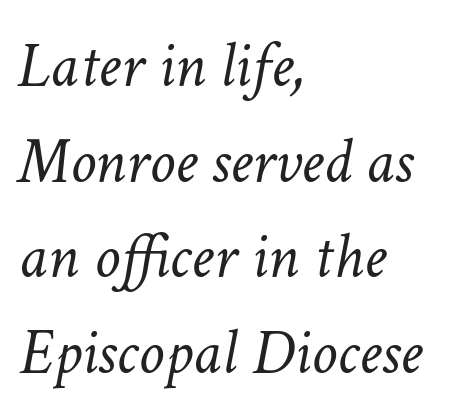
How would I describe the line gaps? Plain and ordinary. Words float on clear page, feet unadorned. The characters are drawn with everyday or finer stroke widths. The face used here is proportionally spaced, like ordinary book or web type.
